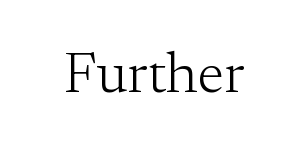
Q: Is the text bold? A: No.
Q: Is the text italic (slanted)? A: No, it is upright.
Q: Is the typeface a serif or a sans-serif typeface? A: Serif.
Q: Is the text underlined? A: No.
Q: Is the spacing between letters normal or unusually wide? A: Normal.
Q: Width (condensed, normal, or wide)? A: Normal.
Q: Stroke contrast? A: Medium.
Q: x-height? A: Small.
Q: Monospaced? A: No.
